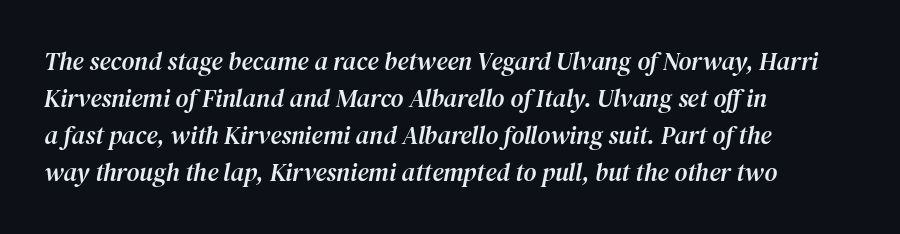
The image shows 25 px text type, italic (leaning right); set left-aligned, normal line spacing (1.48x), normal letter spacing, not underlined.
